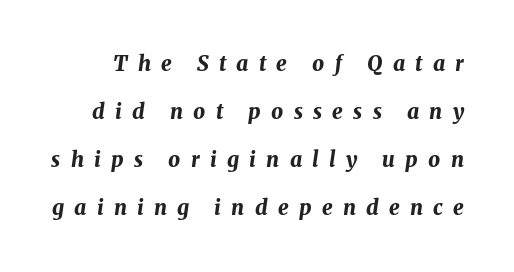
{"italic": "yes", "lean": "right", "slant_degrees": 8, "bold": "yes", "underline": "no", "line_spacing": "loose", "line_spacing_ratio": 2.29, "letter_spacing": "wide", "letter_spacing_em": 0.49, "glyph_px": 21}
